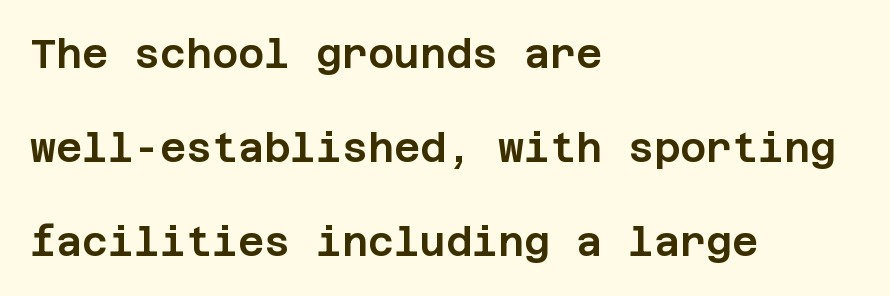
{"serif": "no", "italic": "no", "width": "normal", "stroke_contrast": "low", "x_height": "large", "underline": "no", "align": "left", "line_spacing": "loose", "line_spacing_ratio": 2.35, "letter_spacing": "normal", "letter_spacing_em": 0.0, "glyph_px": 40}
